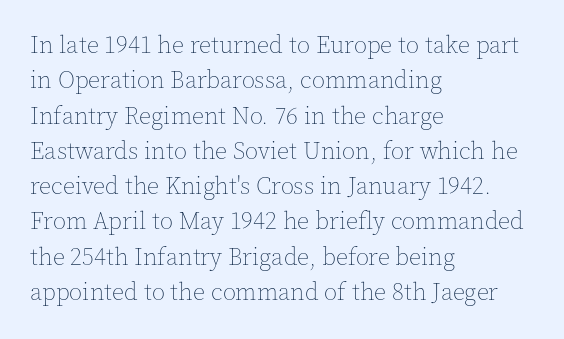
{"italic": "no", "bold": "no", "underline": "no", "align": "left", "line_spacing": "normal", "line_spacing_ratio": 1.47, "letter_spacing": "normal", "letter_spacing_em": 0.0, "glyph_px": 24}
